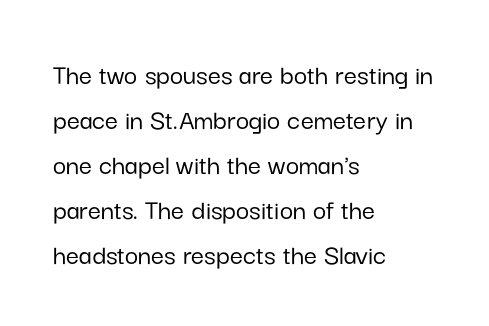
Each word holds together tightly as a unit, with standard inter-letter gaps. Compared with a centered layout, this one pins lines to the left instead. Does the leading feel generous? No, just average. The face used here is proportionally spaced, like ordinary book or web type.
